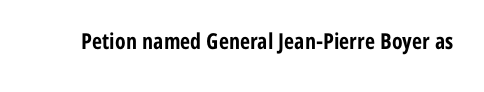
Q: Is the text bold? A: Yes.
Q: Is the text italic (slanted)? A: No, it is upright.
Q: Is the text underlined? A: No.
Q: Is the spacing between letters normal or unusually wide? A: Normal.
